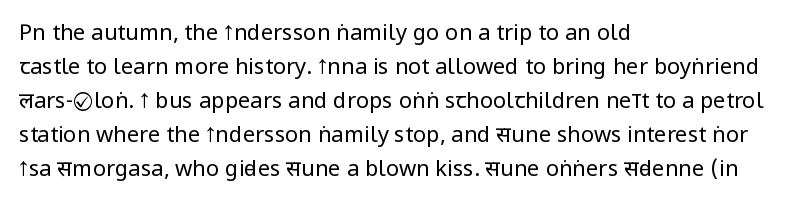
Caption: multi-line text, flush left, ragged right. Rendered with straight, roman letterforms. Beneath every word, the page is bare. Weight: not bold — regular or lighter. Nobody touched the tracking dial on this one. Vertically, the passage feels balanced, rows spaced as you'd expect.
